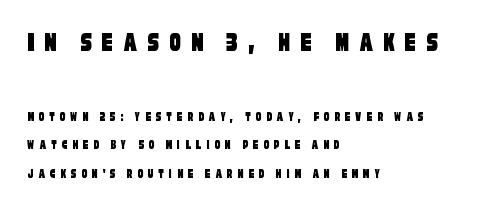
The image shows 29 px condensed sans-serif type; set left-aligned, loose line spacing (2.03x), unusually wide letter spacing (+0.33 em), not underlined; the first (top) block is 2.07x larger; low stroke contrast and a large x-height.
